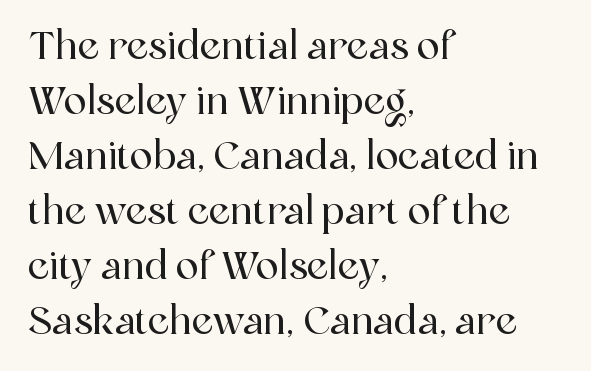
{"serif": "yes", "italic": "no", "width": "normal", "x_height": "medium", "monospaced": "no", "underline": "no", "align": "left", "line_spacing": "normal", "line_spacing_ratio": 1.45, "letter_spacing": "normal", "letter_spacing_em": 0.0, "glyph_px": 38}
